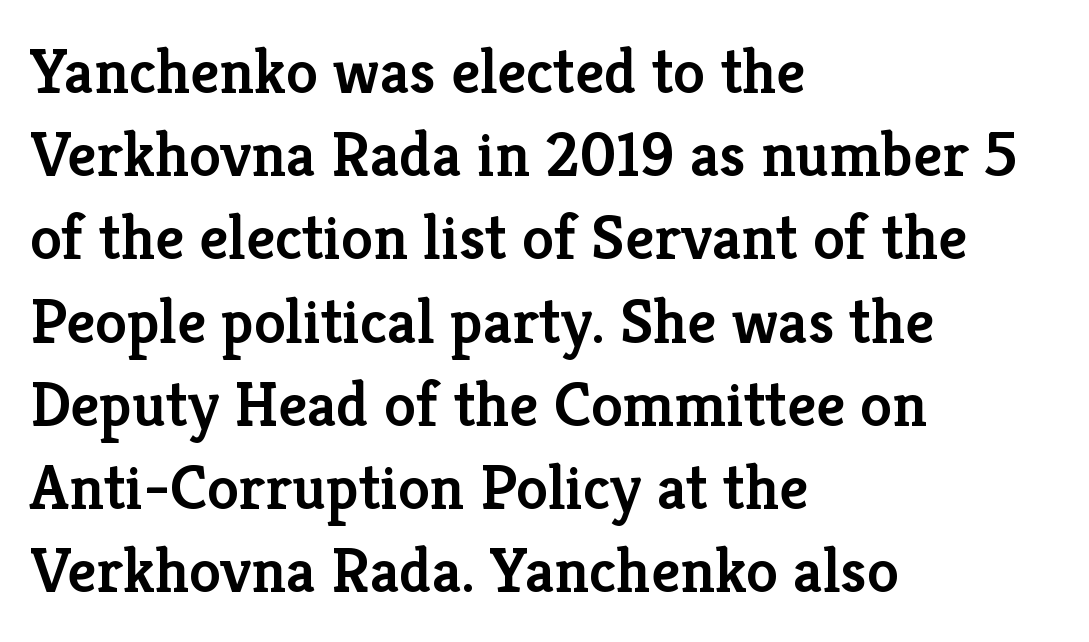
{"serif": "yes", "italic": "no", "bold": "semi", "weight": "semibold", "width": "normal", "stroke_contrast": "low", "x_height": "medium", "monospaced": "no", "underline": "no", "align": "left", "line_spacing": "normal", "line_spacing_ratio": 1.3, "letter_spacing": "normal", "letter_spacing_em": 0.0, "glyph_px": 64}
